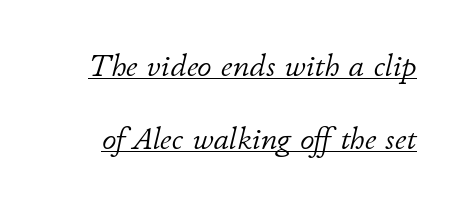
Think of a printed novel: that variable character pitch is what you see here. You can see a thin bar hugging the bottom of the glyphs. Vertical stems look standard width or narrower in stroke. Is the letter spacing exaggerated? No — it looks like the ordinary default.
